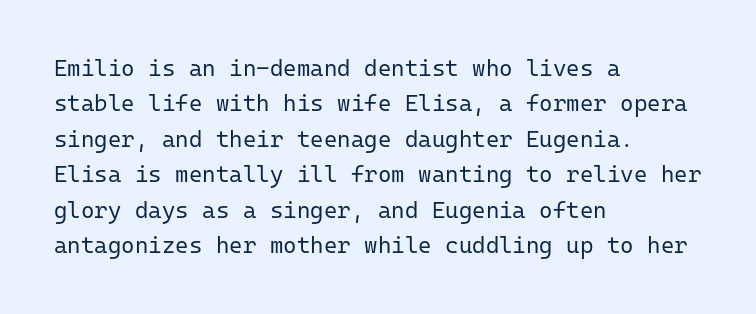
The face looks like a standard text weight, possibly lighter. Vertical strokes here are truly vertical. These lines keep a tight, regular rhythm from letter to letter. Leading matches the norm, producing a regular column. Left-aligned paragraph, ragged on the right. The space directly below the letters is spotless.
